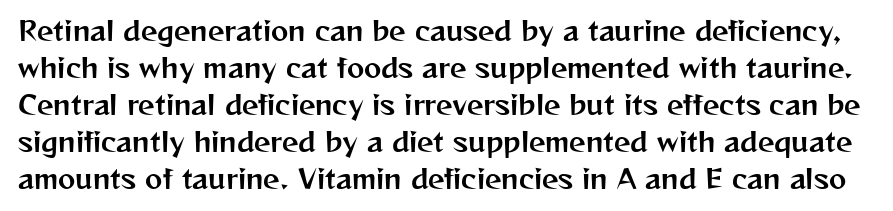
{"italic": "no", "underline": "no", "line_spacing": "normal", "line_spacing_ratio": 1.42, "letter_spacing": "normal", "letter_spacing_em": 0.0, "glyph_px": 26}
